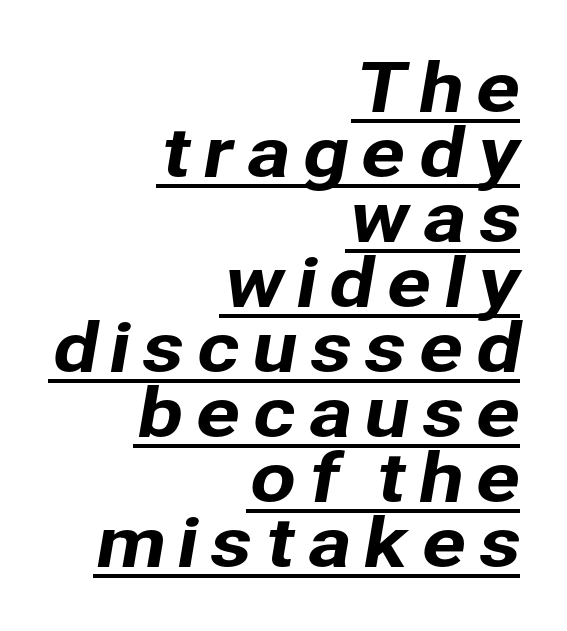
{"serif": "no", "width": "normal", "stroke_contrast": "low", "x_height": "medium", "monospaced": "no", "underline": "yes", "align": "right", "line_spacing": "tight", "line_spacing_ratio": 0.97, "glyph_px": 67}
